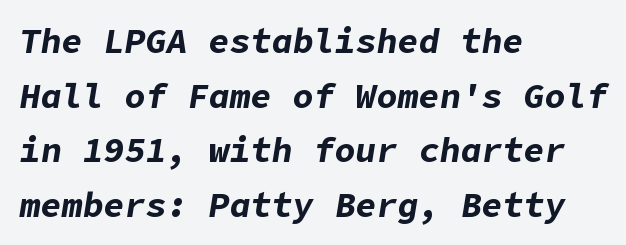
{"italic": "yes", "lean": "right", "slant_degrees": 9, "bold": "yes", "weight": "bold", "width": "normal", "stroke_contrast": "low", "x_height": "medium", "underline": "no", "align": "left", "line_spacing": "normal", "line_spacing_ratio": 1.56, "letter_spacing": "normal", "letter_spacing_em": 0.0, "glyph_px": 35}
